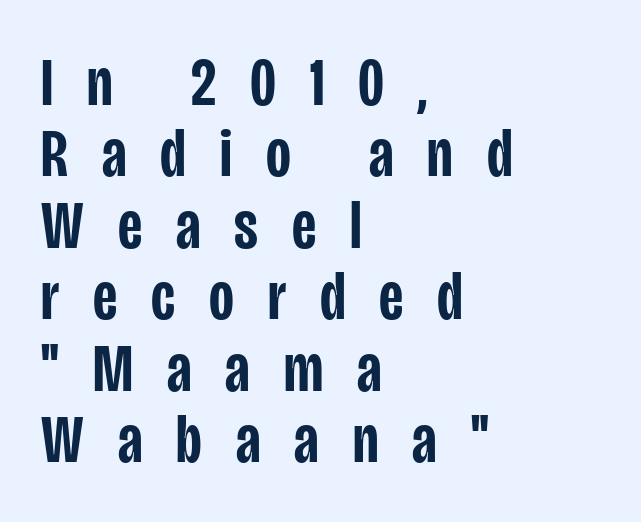
Q: Is the text bold? A: Semi-bold.
Q: Is the text italic (slanted)? A: No, it is upright.
Q: Is the typeface a serif or a sans-serif typeface? A: Sans-serif.
Q: Is the text underlined? A: No.
Q: How is the paragraph aligned? A: Left-aligned.
Q: Is the spacing between letters normal or unusually wide? A: Unusually wide.
Q: Is the spacing between lines tight, normal or loose? A: Tight.
Q: Width (condensed, normal, or wide)? A: Condensed.
Q: Stroke contrast? A: Low.
Q: x-height? A: Large.
Q: Monospaced? A: No.
